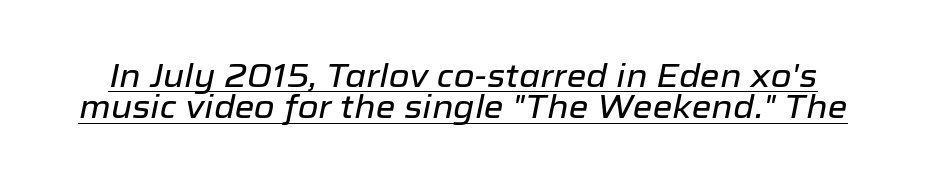
The image shows 32 px text type, italic (leaning right); set tight line spacing (0.98x), normal letter spacing, underlined; low stroke contrast and a medium x-height.
